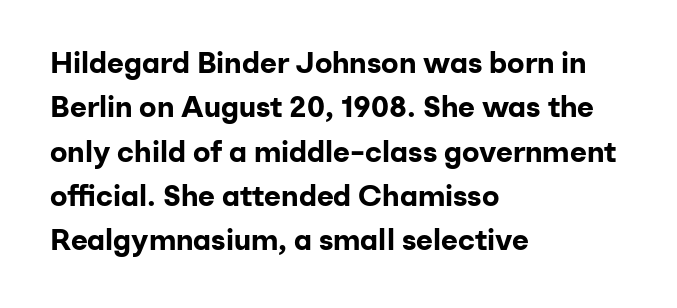
The image shows 29 px bold sans-serif type, upright; set left-aligned, normal line spacing (1.53x), normal letter spacing, not underlined; low stroke contrast and a medium x-height.
